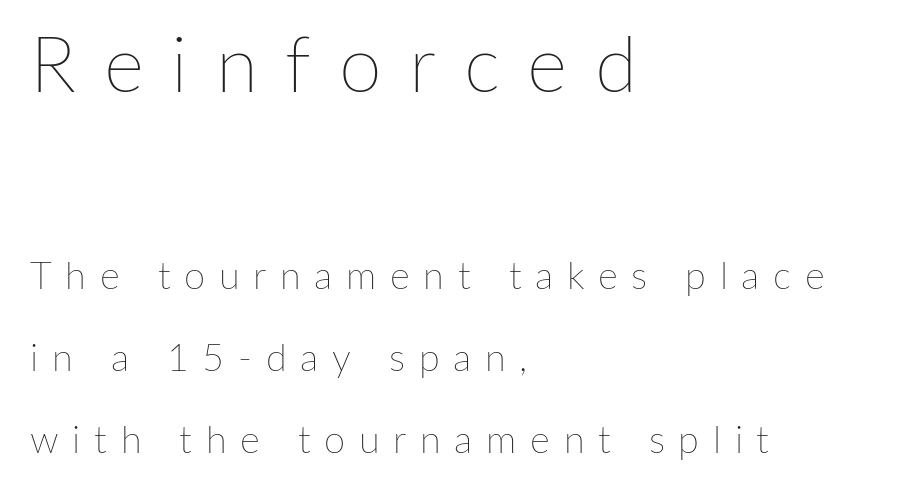
Quick note: not italic, upright. The passage shown stacks its lines with a broad gap. Any mark beneath the type? The region is blank. Here the designer chose a conventional face with non-uniform glyph widths.
